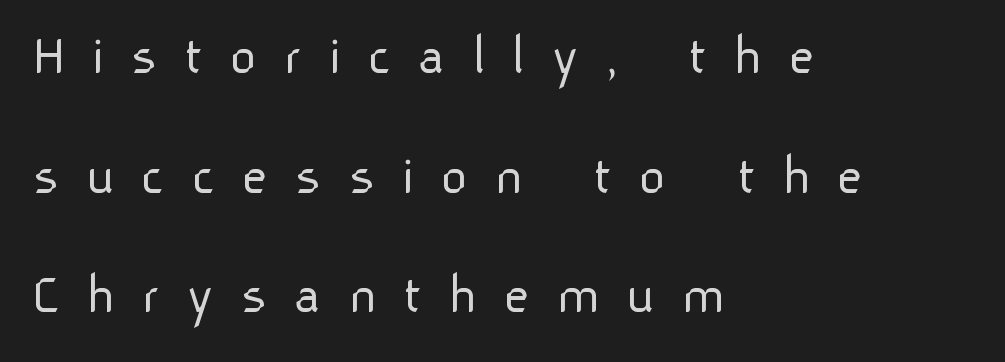
{"serif": "no", "italic": "no", "bold": "no", "weight": "light", "width": "normal", "stroke_contrast": "low", "x_height": "medium", "monospaced": "no", "underline": "no", "align": "left", "line_spacing": "loose", "line_spacing_ratio": 2.1, "letter_spacing": "wide", "letter_spacing_em": 0.47, "glyph_px": 57}
